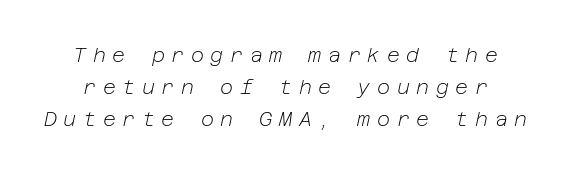
The face used here is rendered with a markedly widened letterfit. No word sits above an underline. The lettering tilts uniformly, giving the passage an italic look. Compared with typical paragraphs, the rows here are spaced about the same.
